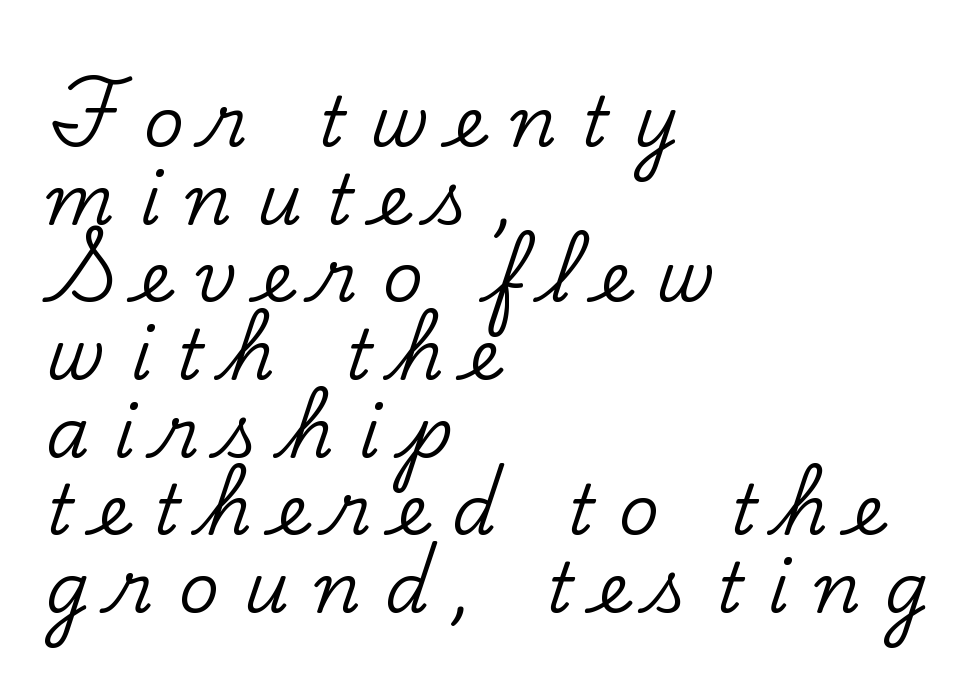
Q: Is the text italic (slanted)? A: Yes.
Q: Is the typeface a serif or a sans-serif typeface? A: Serif.
Q: Is the text underlined? A: No.
Q: How is the paragraph aligned? A: Left-aligned.
Q: Is the spacing between letters normal or unusually wide? A: Unusually wide.
Q: Is the spacing between lines tight, normal or loose? A: Tight.
Q: Width (condensed, normal, or wide)? A: Normal.
Q: Stroke contrast? A: Low.
Q: x-height? A: Small.
Q: Monospaced? A: No.
